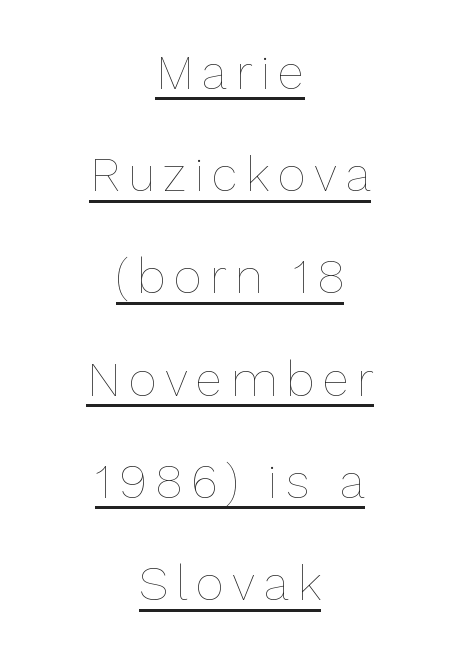
The image shows 48 px thin type, upright; set centered, loose line spacing (2.13x), underlined; low stroke contrast and a medium x-height.
